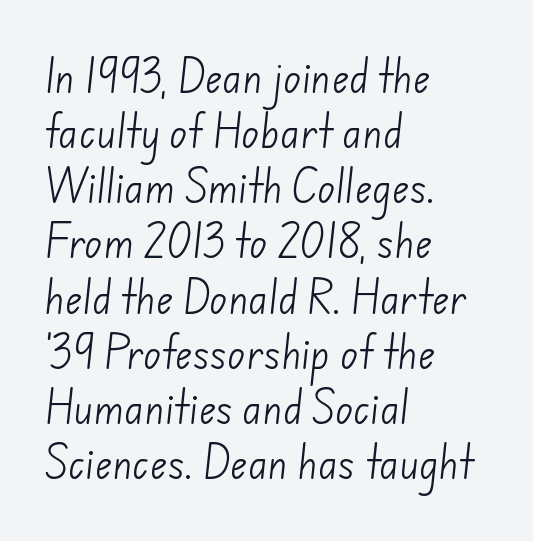
Between one letter and the next there's only the usual sliver of space. Teacher's note: observe the even left margin — that is flush-left alignment. Each stroke keeps to a modest, everyday thickness or less. Line spacing here is normal.
